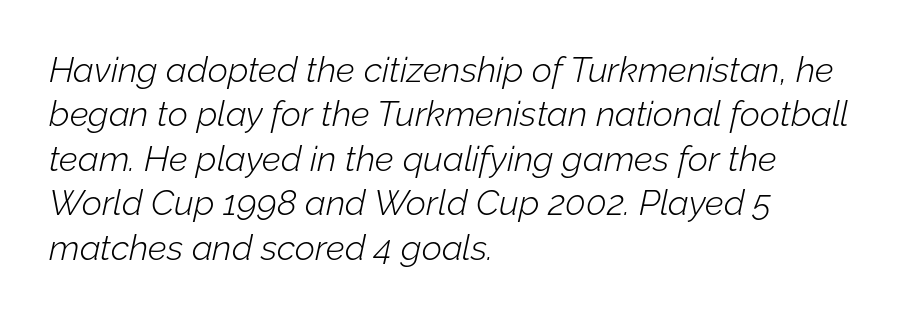
The image shows 35 px light type, italic (leaning right); set left-aligned, normal line spacing (1.27x), normal letter spacing, not underlined; low stroke contrast and a medium x-height.
